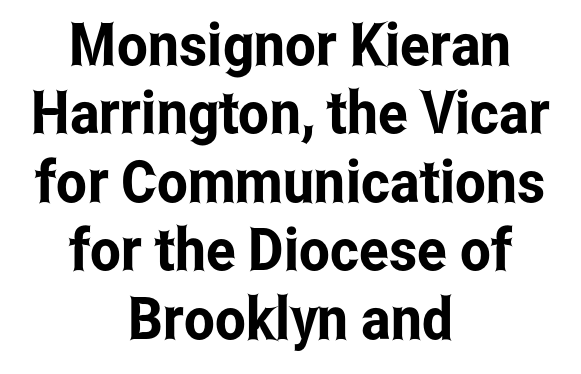
This sample has the flowing, uneven cadence of proportional lettering. Serif or sans? Sans — the stroke terminals are bare. Posture: straight, roman, zero tilt. Every row of glyphs is offset so its center matches the block's center. The strip under each line holds only bare page. The type is set solid horizontally, with unmodified tracking.
